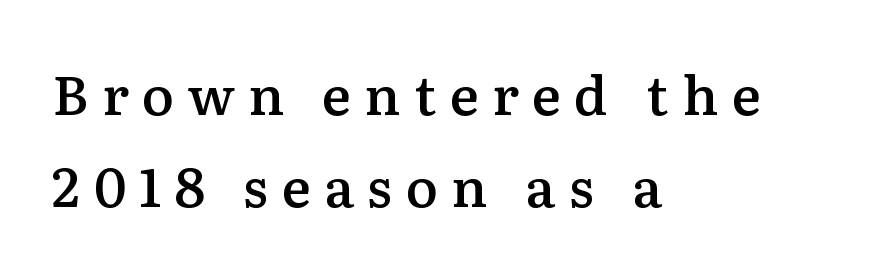
Q: Is the text bold? A: Semi-bold.
Q: Is the text italic (slanted)? A: No, it is upright.
Q: Is the typeface a serif or a sans-serif typeface? A: Serif.
Q: Is the text underlined? A: No.
Q: How is the paragraph aligned? A: Left-aligned.
Q: Is the spacing between letters normal or unusually wide? A: Unusually wide.
Q: Is the spacing between lines tight, normal or loose? A: Normal.
Q: Width (condensed, normal, or wide)? A: Normal.
Q: Stroke contrast? A: Medium.
Q: x-height? A: Medium.
Q: Monospaced? A: No.
